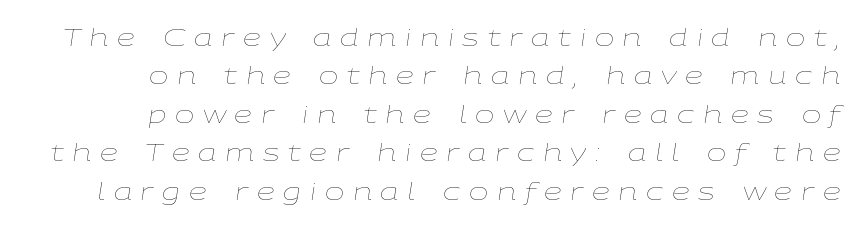
Leading matches the norm, producing a regular column. Glance below the letters and you will spot only blank space. You could only call the tracking loose — the letters float apart. Style check: oblique. These lines stack with their right ends in a neat column.
